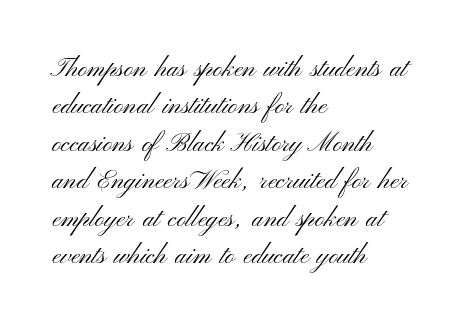
{"bold": "no", "underline": "no", "align": "left", "line_spacing": "normal", "line_spacing_ratio": 1.44, "letter_spacing": "normal", "letter_spacing_em": 0.0, "glyph_px": 26}
